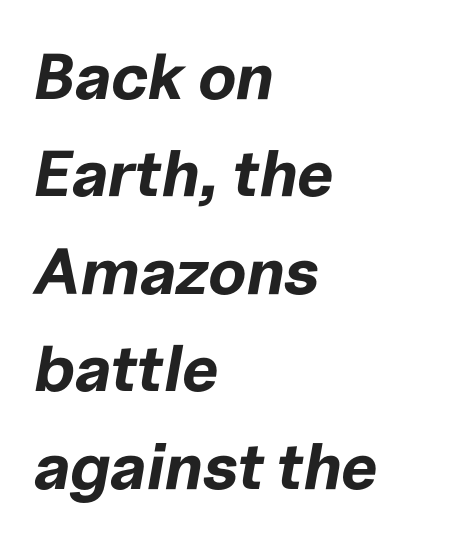
Q: Is the text bold? A: Yes.
Q: Is the text italic (slanted)? A: Yes, it leans right by about 10 degrees.
Q: Is the text underlined? A: No.
Q: How is the paragraph aligned? A: Left-aligned.
Q: Is the spacing between letters normal or unusually wide? A: Normal.
Q: Is the spacing between lines tight, normal or loose? A: Normal.
Q: Width (condensed, normal, or wide)? A: Normal.
Q: Stroke contrast? A: Low.
Q: x-height? A: Medium.
Q: Monospaced? A: No.
